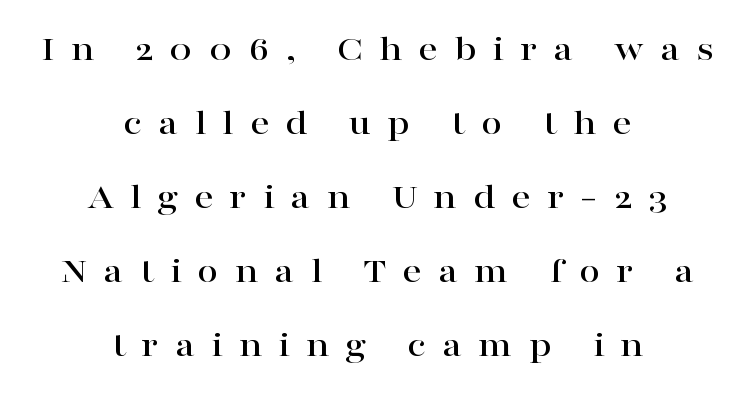
The image shows 38 px wide serif type, upright; set centered, loose line spacing (1.95x), unusually wide letter spacing (+0.42 em), not underlined; high stroke contrast and a medium x-height.
